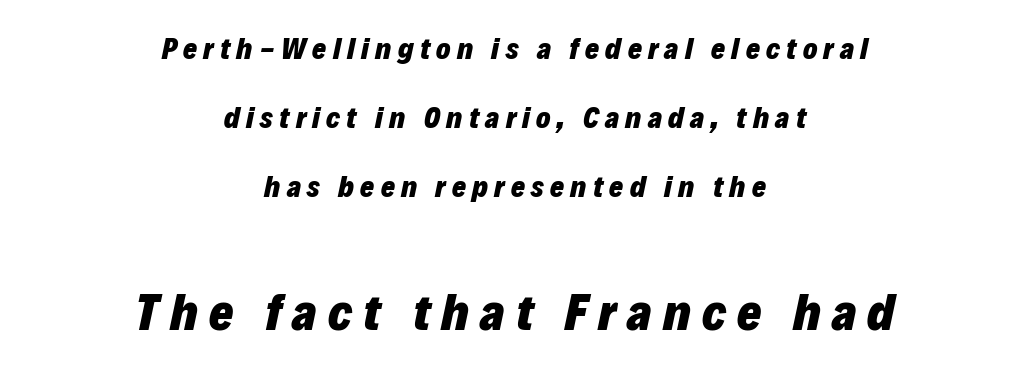
Q: Is the text bold? A: Yes.
Q: Is the text italic (slanted)? A: Yes, it leans right by about 12 degrees.
Q: Is the text underlined? A: No.
Q: How is the paragraph aligned? A: Centered.
Q: Is the spacing between letters normal or unusually wide? A: Unusually wide.
Q: Is the spacing between lines tight, normal or loose? A: Loose.
Q: Which block of text is set in a larger size, the first (top) or the second (bottom)? A: The second (bottom) one.
Q: Width (condensed, normal, or wide)? A: Normal.
Q: Stroke contrast? A: Low.
Q: x-height? A: Medium.
Q: Monospaced? A: No.
